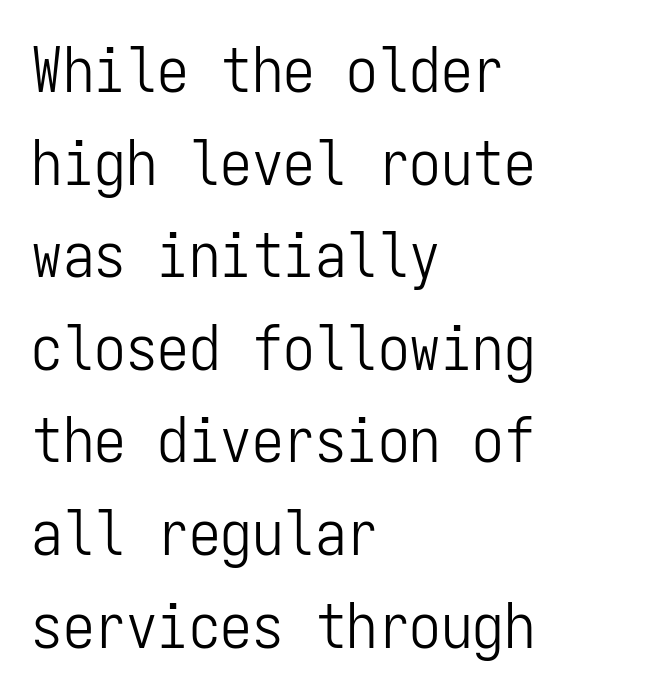
The font family rendered here belongs to the sans-serif group. The rendering uses a moderate line-height, typical for paragraphs. The letterforms sit at book weight or below. Posture: straight, roman, zero tilt. These lines are rendered in a fixed-pitch font.
